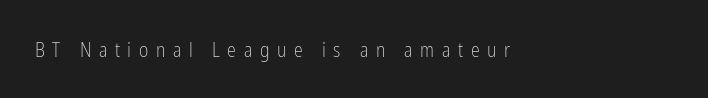
{"italic": "no", "bold": "no", "underline": "no", "align": "left", "letter_spacing": "wide", "letter_spacing_em": 0.38, "glyph_px": 20}
